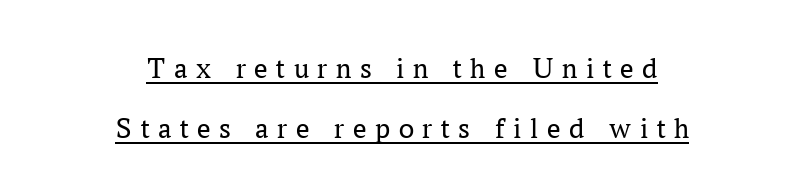
{"serif": "yes", "italic": "no", "bold": "no", "weight": "regular", "width": "normal", "stroke_contrast": "medium", "x_height": "medium", "monospaced": "no", "underline": "yes", "align": "center", "line_spacing": "loose", "line_spacing_ratio": 2.0, "letter_spacing": "wide", "letter_spacing_em": 0.29, "glyph_px": 30}
